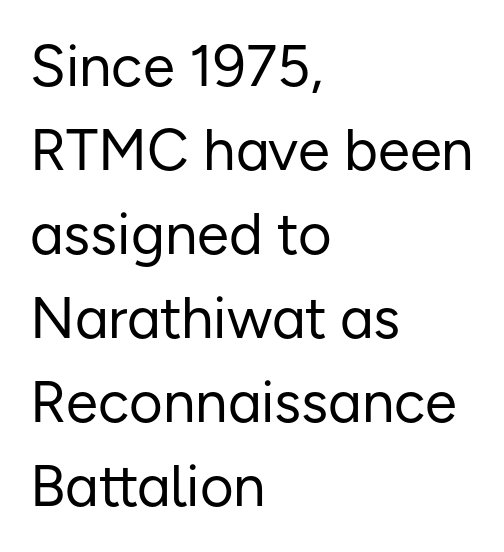
The image shows 58 px regular-weight sans-serif type, upright; set left-aligned, normal line spacing (1.45x), normal letter spacing, not underlined; low stroke contrast and a medium x-height.
